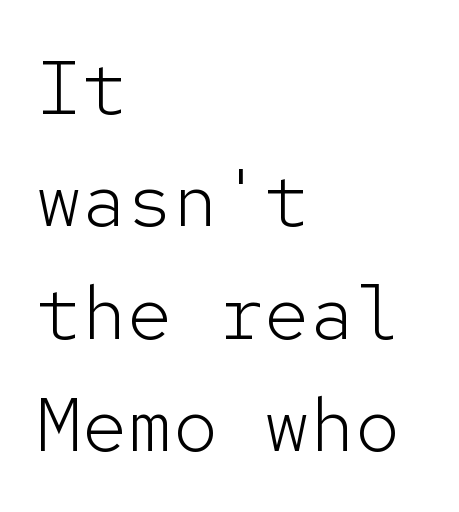
The image shows 76 px light sans-serif type, upright, monospaced; set left-aligned, normal line spacing (1.48x), normal letter spacing, not underlined; low stroke contrast and a medium x-height.
